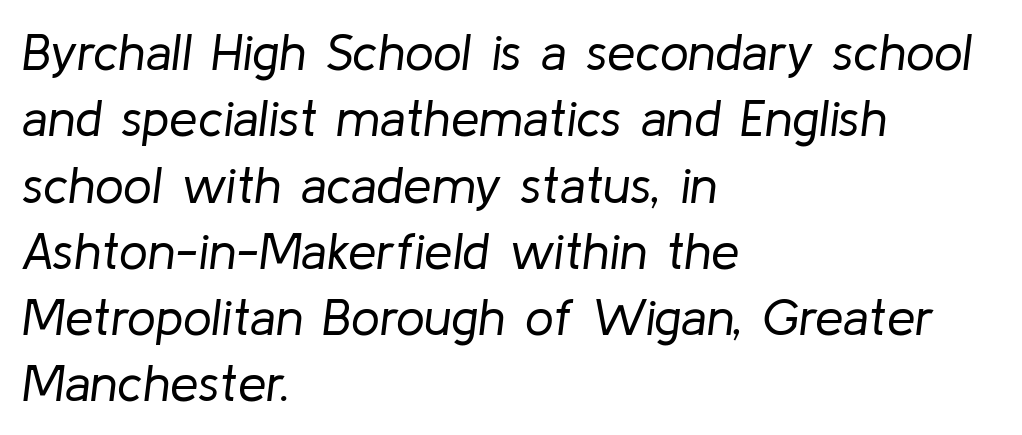
Q: Is the text bold? A: No.
Q: Is the text italic (slanted)? A: Yes, it leans right by about 8 degrees.
Q: Is the text underlined? A: No.
Q: How is the paragraph aligned? A: Left-aligned.
Q: Is the spacing between letters normal or unusually wide? A: Normal.
Q: Is the spacing between lines tight, normal or loose? A: Normal.
Q: Width (condensed, normal, or wide)? A: Normal.
Q: Stroke contrast? A: Low.
Q: x-height? A: Medium.
Q: Monospaced? A: No.
